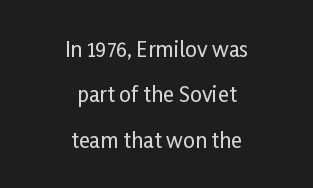
{"italic": "no", "underline": "no", "align": "center", "line_spacing": "loose", "line_spacing_ratio": 2.16, "letter_spacing": "normal", "letter_spacing_em": 0.0, "glyph_px": 21}
